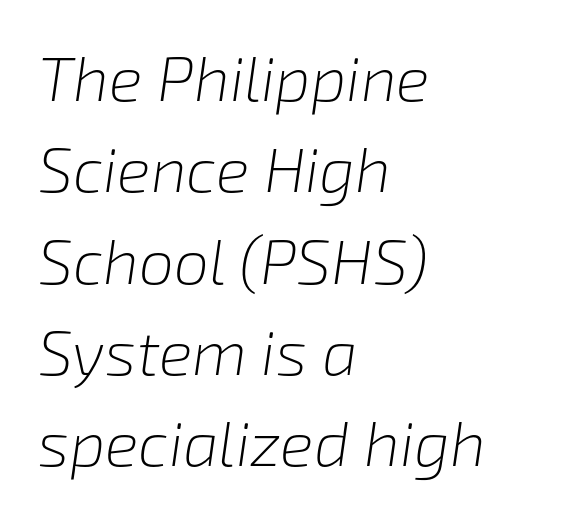
{"italic": "yes", "lean": "right", "slant_degrees": 8, "bold": "no", "weight": "light", "width": "normal", "stroke_contrast": "low", "x_height": "medium", "monospaced": "no", "underline": "no", "align": "left", "line_spacing": "normal", "line_spacing_ratio": 1.45, "letter_spacing": "normal", "letter_spacing_em": 0.0, "glyph_px": 63}
